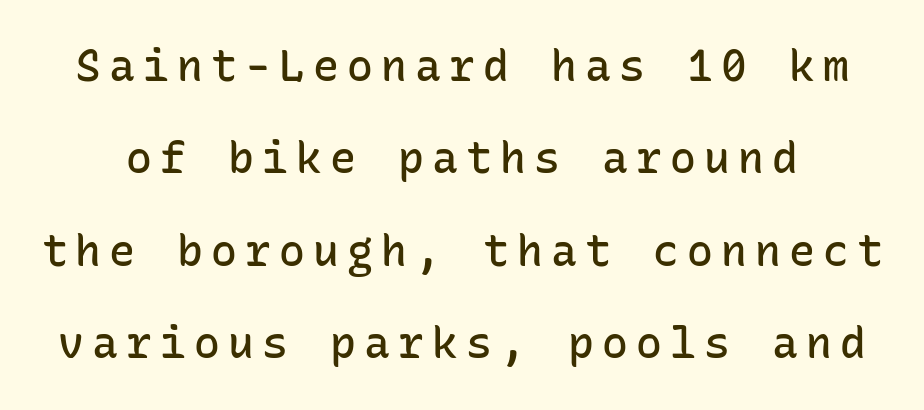
Q: Is the text bold? A: Semi-bold.
Q: Is the text italic (slanted)? A: No, it is upright.
Q: Is the typeface a serif or a sans-serif typeface? A: Sans-serif.
Q: Is the text underlined? A: No.
Q: Is the spacing between lines tight, normal or loose? A: Loose.
Q: Width (condensed, normal, or wide)? A: Normal.
Q: Stroke contrast? A: Low.
Q: x-height? A: Medium.
Q: Monospaced? A: Yes.
